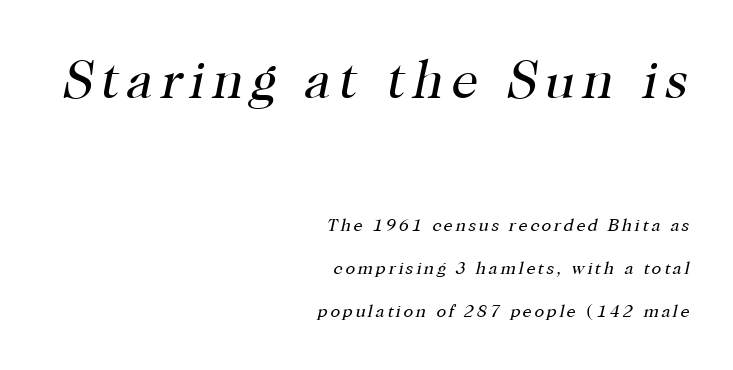
Q: Is the text bold? A: No.
Q: Is the text italic (slanted)? A: Yes, it leans right by about 12 degrees.
Q: Is the typeface a serif or a sans-serif typeface? A: Serif.
Q: Is the text underlined? A: No.
Q: How is the paragraph aligned? A: Right-aligned.
Q: Is the spacing between lines tight, normal or loose? A: Loose.
Q: Which block of text is set in a larger size, the first (top) or the second (bottom)? A: The first (top) one.
Q: Width (condensed, normal, or wide)? A: Normal.
Q: Stroke contrast? A: High.
Q: x-height? A: Medium.
Q: Monospaced? A: No.
